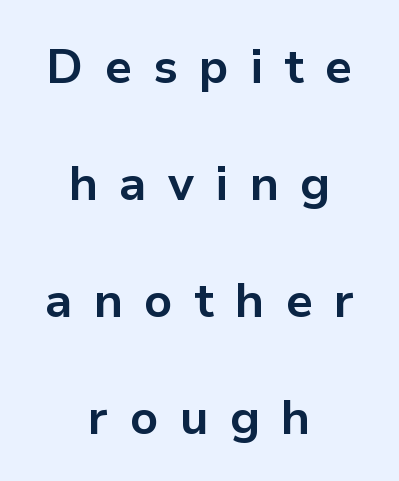
{"serif": "no", "italic": "no", "bold": "yes", "weight": "bold", "width": "normal", "stroke_contrast": "low", "x_height": "medium", "monospaced": "no", "underline": "no", "align": "center", "line_spacing": "loose", "line_spacing_ratio": 2.44, "letter_spacing": "wide", "letter_spacing_em": 0.44, "glyph_px": 48}
